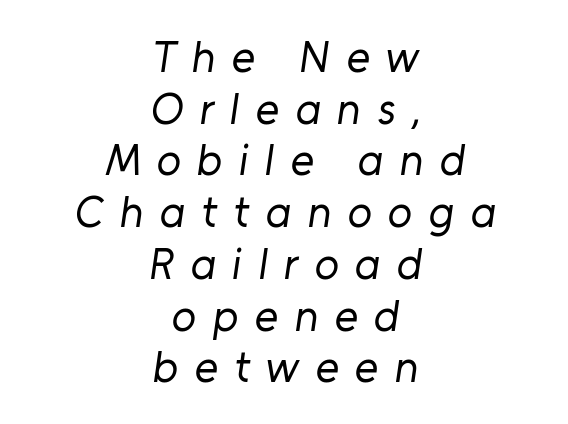
{"serif": "no", "bold": "no", "weight": "regular", "width": "normal", "stroke_contrast": "low", "x_height": "medium", "monospaced": "no", "underline": "no", "align": "center", "line_spacing": "tight", "line_spacing_ratio": 1.15, "letter_spacing": "wide", "letter_spacing_em": 0.36, "glyph_px": 45}
